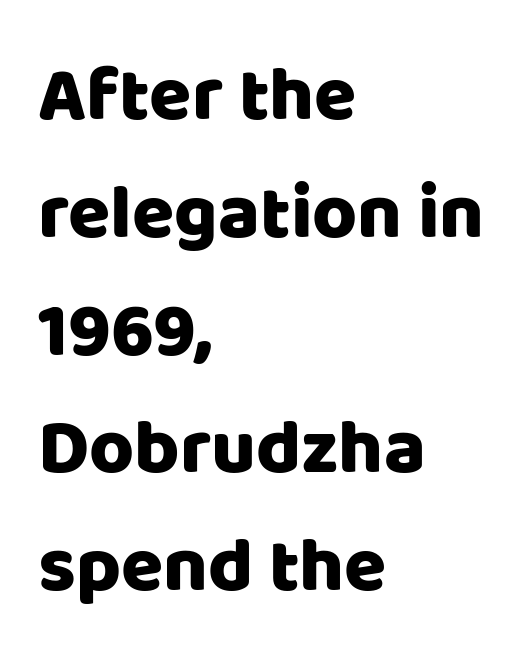
The image shows 77 px sans-serif type, upright; set left-aligned, normal line spacing (1.53x), normal letter spacing, not underlined; low stroke contrast and a large x-height.
